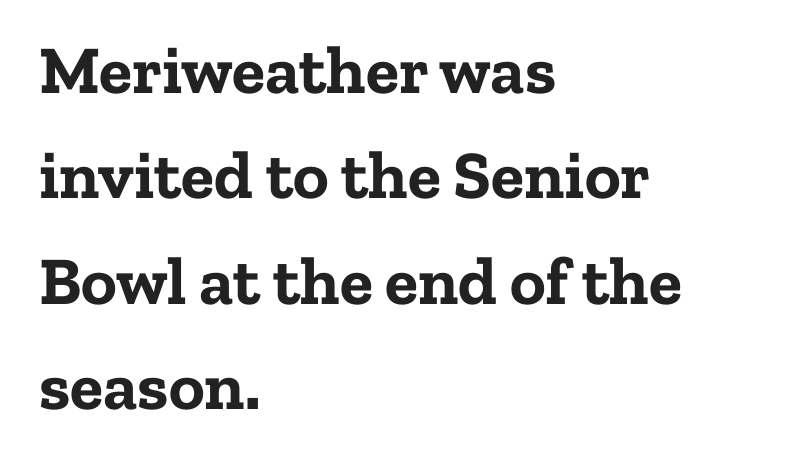
These lines are rendered in a variable-pitch font. The rendering uses a moderate line-height, typical for paragraphs. Caption: standard tracking, unaltered. Does the copy run flush right? No — it runs flush left. Decoration check: the copy has no underline. How heavy is the stroke? Heavy — this is a bold.
